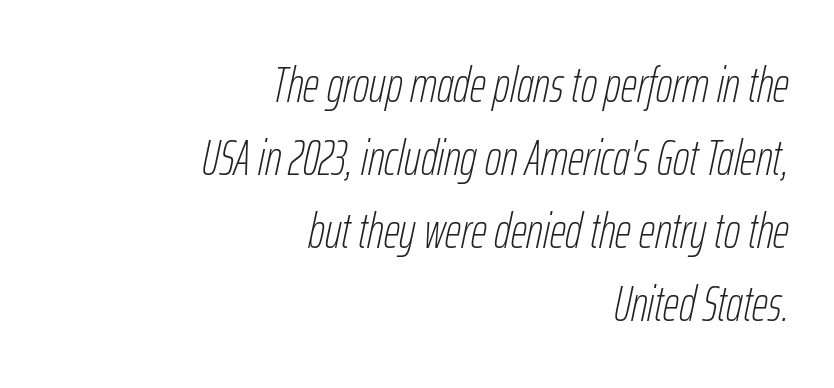
A light-to-regular cut is what we see here. Beneath every word, the page is bare. Leading: standard. The letters are slanted; this is an italic face.
